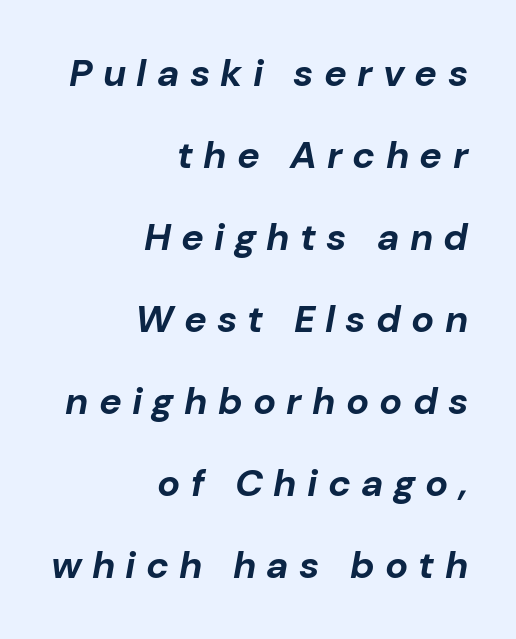
Q: Is the text bold? A: Yes.
Q: Is the text italic (slanted)? A: Yes, it leans right by about 10 degrees.
Q: Is the text underlined? A: No.
Q: How is the paragraph aligned? A: Right-aligned.
Q: Is the spacing between letters normal or unusually wide? A: Unusually wide.
Q: Is the spacing between lines tight, normal or loose? A: Loose.
Q: Width (condensed, normal, or wide)? A: Normal.
Q: Stroke contrast? A: Low.
Q: x-height? A: Medium.
Q: Monospaced? A: No.
